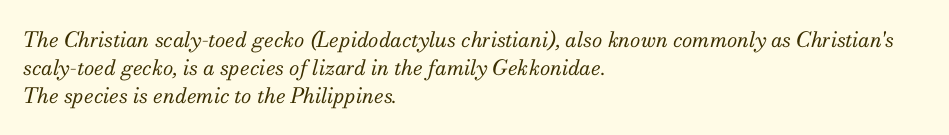
Compared with a centered layout, this one pins lines to the left instead. Designer's note — italics engaged. How would I describe the line gaps? Plain and ordinary. Nobody drew a line under any word here. Is this a heavy cut? Hardly; it is regular or lighter. These lines keep a tight, regular rhythm from letter to letter.
